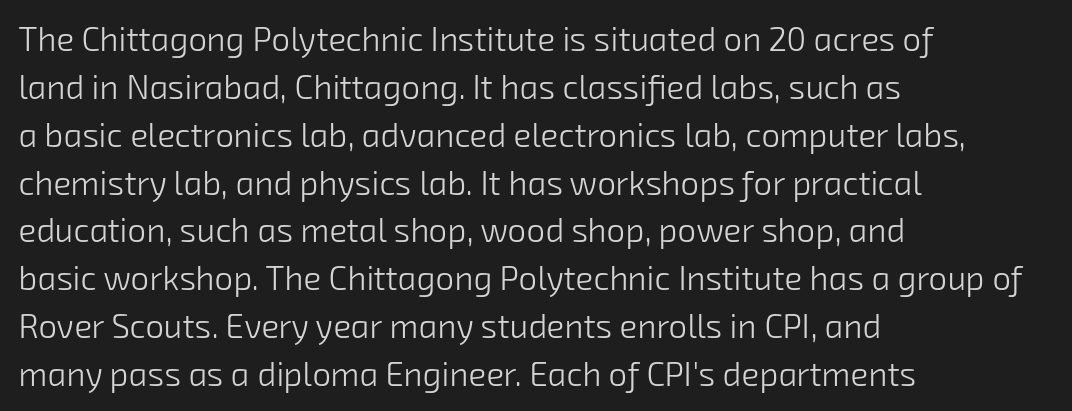
Q: Is the text bold? A: No.
Q: Is the typeface a serif or a sans-serif typeface? A: Sans-serif.
Q: Is the text underlined? A: No.
Q: How is the paragraph aligned? A: Left-aligned.
Q: Is the spacing between letters normal or unusually wide? A: Normal.
Q: Is the spacing between lines tight, normal or loose? A: Normal.
Q: Width (condensed, normal, or wide)? A: Normal.
Q: Stroke contrast? A: Low.
Q: x-height? A: Medium.
Q: Monospaced? A: No.
